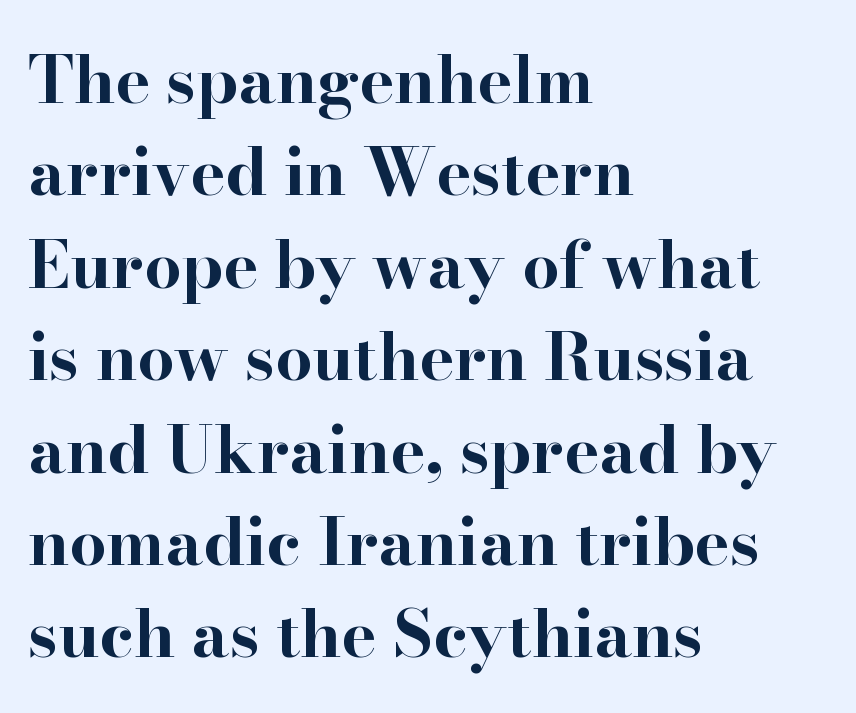
The image shows 66 px bold, wide serif type, upright; set left-aligned, normal line spacing (1.4x), normal letter spacing, not underlined; high stroke contrast and a small x-height.
